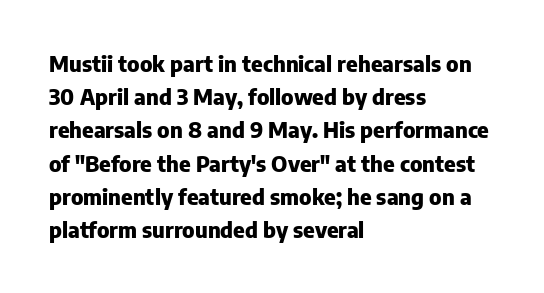
The image shows 22 px bold type, upright; set left-aligned, normal line spacing (1.51x), normal letter spacing, not underlined.
